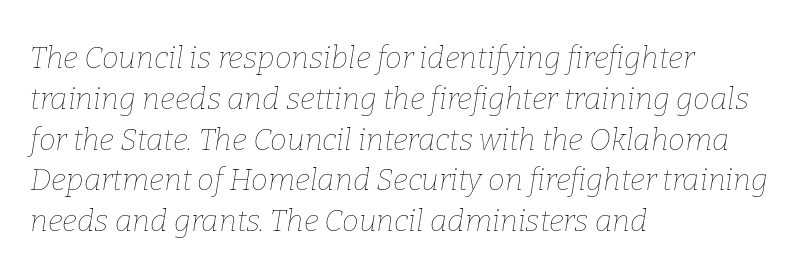
{"italic": "yes", "lean": "right", "slant_degrees": 9, "bold": "no", "weight": "thin", "width": "normal", "stroke_contrast": "low", "x_height": "medium", "monospaced": "no", "underline": "no", "align": "left", "line_spacing": "normal", "line_spacing_ratio": 1.36, "letter_spacing": "normal", "letter_spacing_em": 0.0, "glyph_px": 30}
